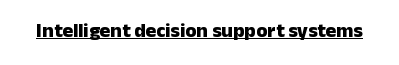
Q: Is the text bold? A: Yes.
Q: Is the text italic (slanted)? A: No, it is upright.
Q: Is the text underlined? A: Yes.
Q: Is the spacing between letters normal or unusually wide? A: Normal.
